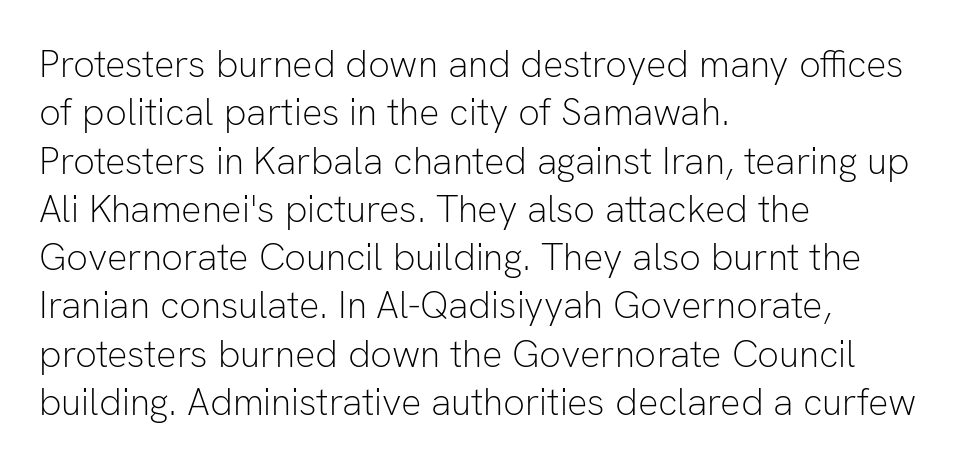
Q: Is the text bold? A: No.
Q: Is the text italic (slanted)? A: No, it is upright.
Q: Is the typeface a serif or a sans-serif typeface? A: Sans-serif.
Q: Is the text underlined? A: No.
Q: How is the paragraph aligned? A: Left-aligned.
Q: Is the spacing between letters normal or unusually wide? A: Normal.
Q: Is the spacing between lines tight, normal or loose? A: Normal.
Q: Width (condensed, normal, or wide)? A: Normal.
Q: Stroke contrast? A: Low.
Q: x-height? A: Medium.
Q: Monospaced? A: No.
